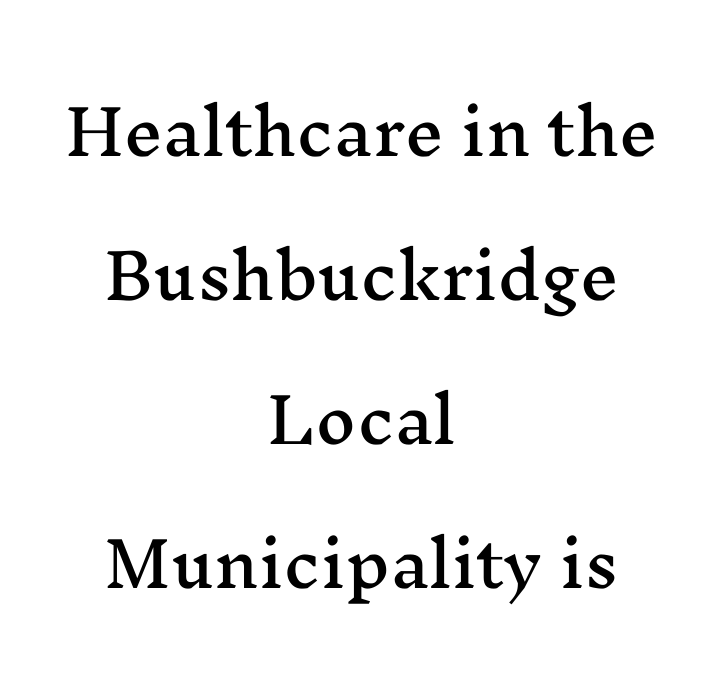
{"serif": "yes", "italic": "no", "width": "wide", "stroke_contrast": "medium", "x_height": "medium", "monospaced": "no", "underline": "no", "align": "center", "line_spacing": "loose", "line_spacing_ratio": 2.32, "letter_spacing": "normal", "letter_spacing_em": 0.0, "glyph_px": 62}
